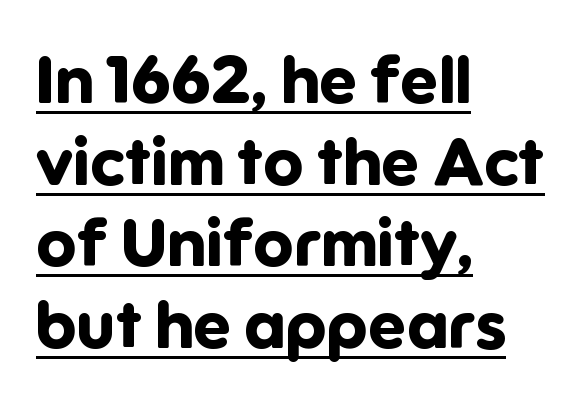
Q: Is the text bold? A: Yes.
Q: Is the text italic (slanted)? A: No, it is upright.
Q: Is the typeface a serif or a sans-serif typeface? A: Sans-serif.
Q: Is the text underlined? A: Yes.
Q: How is the paragraph aligned? A: Left-aligned.
Q: Is the spacing between letters normal or unusually wide? A: Normal.
Q: Width (condensed, normal, or wide)? A: Normal.
Q: Stroke contrast? A: Low.
Q: x-height? A: Medium.
Q: Monospaced? A: No.
